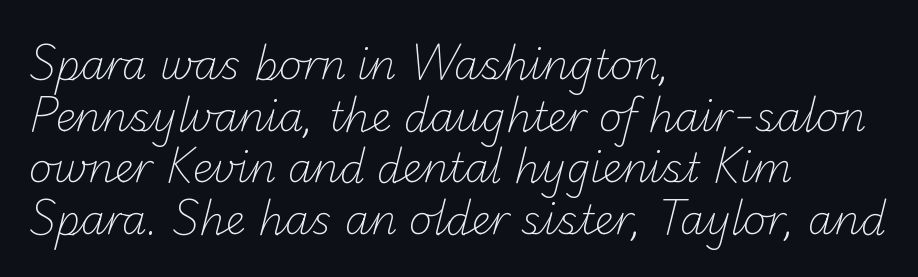
Q: Is the text bold? A: No.
Q: Is the typeface a serif or a sans-serif typeface? A: Sans-serif.
Q: Is the text underlined? A: No.
Q: How is the paragraph aligned? A: Left-aligned.
Q: Is the spacing between letters normal or unusually wide? A: Normal.
Q: Is the spacing between lines tight, normal or loose? A: Normal.
Q: Width (condensed, normal, or wide)? A: Normal.
Q: Stroke contrast? A: Low.
Q: x-height? A: Small.
Q: Monospaced? A: No.
